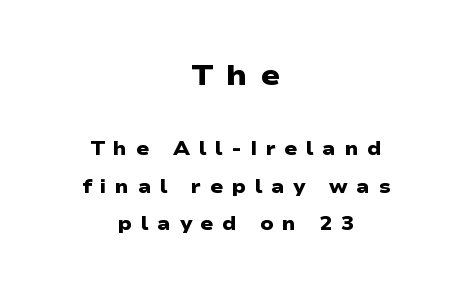
The image shows 29 px heavy, wide sans-serif type; set centered, loose line spacing (1.97x), unusually wide letter spacing (+0.45 em), not underlined; the first (top) block is 1.53x larger; low stroke contrast and a medium x-height.
